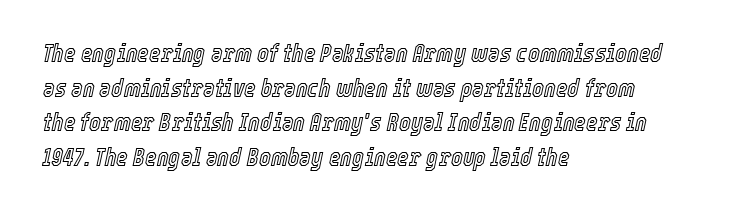
Quick note: interline space is typical. Would a proofreader flag this as italicized? Yes. Line beginnings align vertically; line endings do not. Observe the ordinary spacing: letters are neighbours, not strangers. Has an underline been added? It has not.
